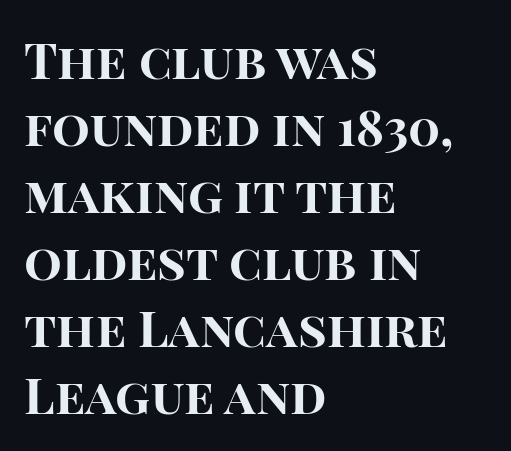
{"serif": "no", "italic": "no", "bold": "yes", "weight": "bold", "width": "normal", "stroke_contrast": "high", "x_height": "large", "monospaced": "no", "underline": "no", "align": "left", "line_spacing": "normal", "line_spacing_ratio": 1.34, "letter_spacing": "normal", "letter_spacing_em": 0.0, "glyph_px": 50}
